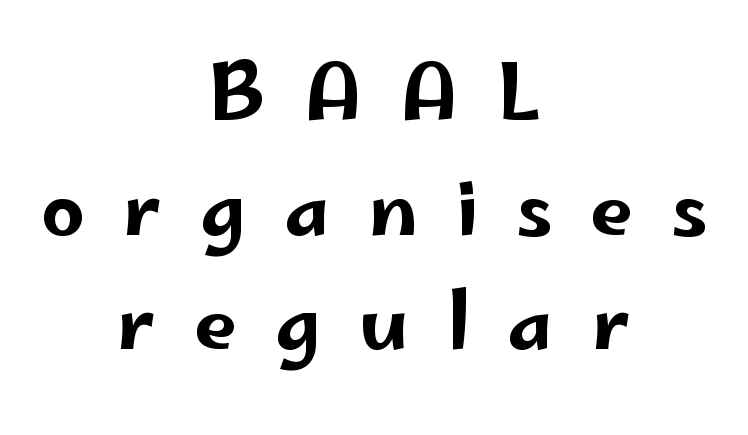
Is there any slant? The stems are plumb. The area under the type is left untouched. The letters advance in unequal steps, a hallmark of proportional type. The paragraph shown floats in the horizontal middle. The font family rendered here belongs to the sans-serif group.
